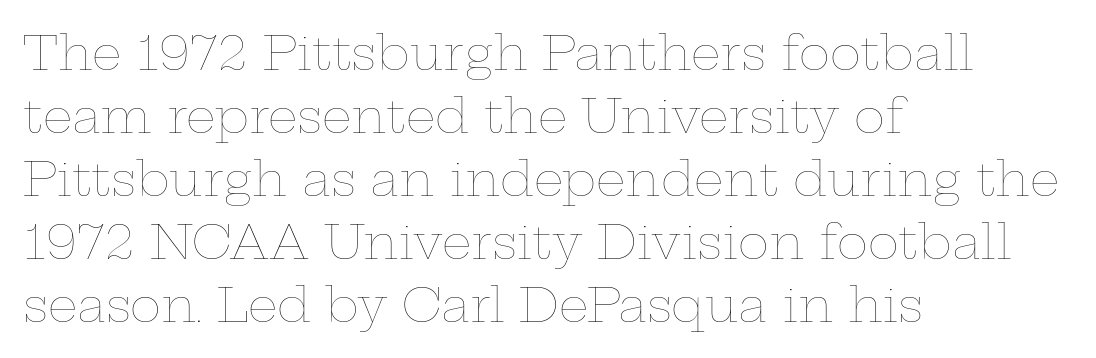
{"italic": "no", "bold": "no", "weight": "thin", "width": "wide", "stroke_contrast": "low", "x_height": "medium", "monospaced": "no", "underline": "no", "align": "left", "line_spacing": "normal", "line_spacing_ratio": 1.34, "letter_spacing": "normal", "letter_spacing_em": 0.0, "glyph_px": 47}
